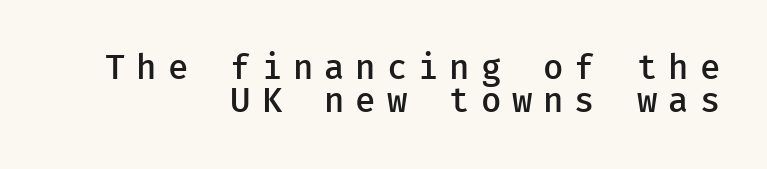
Q: Is the text bold? A: Semi-bold.
Q: Is the text italic (slanted)? A: No, it is upright.
Q: Is the typeface a serif or a sans-serif typeface? A: Sans-serif.
Q: Is the text underlined? A: No.
Q: How is the paragraph aligned? A: Right-aligned.
Q: Is the spacing between letters normal or unusually wide? A: Unusually wide.
Q: Is the spacing between lines tight, normal or loose? A: Tight.
Q: Width (condensed, normal, or wide)? A: Normal.
Q: Stroke contrast? A: Low.
Q: x-height? A: Medium.
